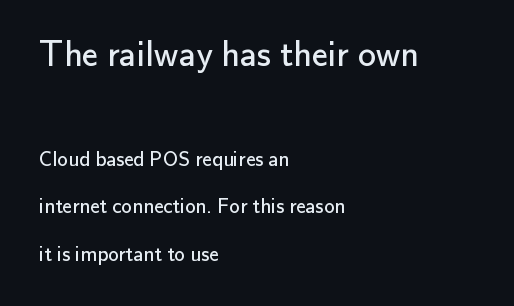
{"serif": "no", "italic": "no", "bold": "no", "weight": "regular", "width": "normal", "stroke_contrast": "low", "x_height": "small", "monospaced": "no", "underline": "no", "align": "left", "line_spacing": "loose", "line_spacing_ratio": 2.27, "letter_spacing": "normal", "letter_spacing_em": 0.0, "larger_block": "first", "size_ratio": 1.71, "glyph_px": 36}
